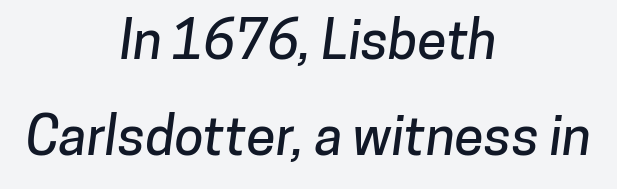
The text block is weighted toward neither margin, spreading evenly from the middle. Serif or sans? Sans — the stroke terminals are bare. These lines are rendered in a variable-pitch font. Clear beneath every line of the passage. The line texture is even and compact thanks to regular tracking.
